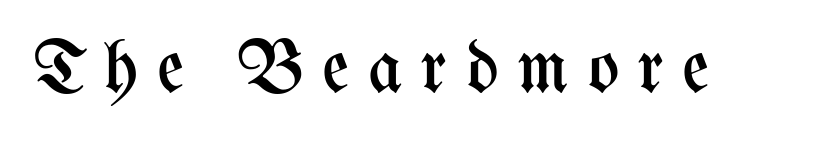
The image shows 74 px regular-weight, condensed type, upright; set unusually wide letter spacing (+0.25 em), not underlined; medium stroke contrast and a medium x-height.
